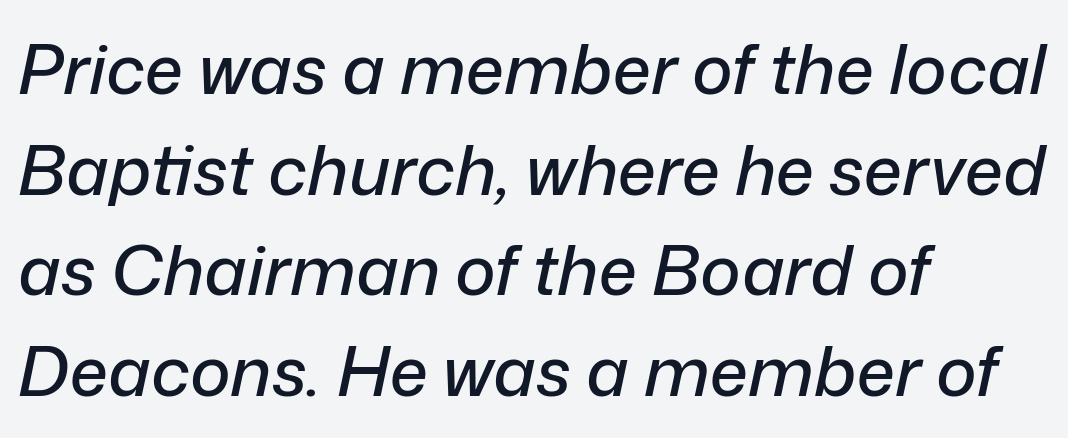
Caption: standard tracking, unaltered. The specimen reads as italic at a glance. Only glyphs here, with clear space below each row. Evenly set lines give the paragraph a standard silhouette.
